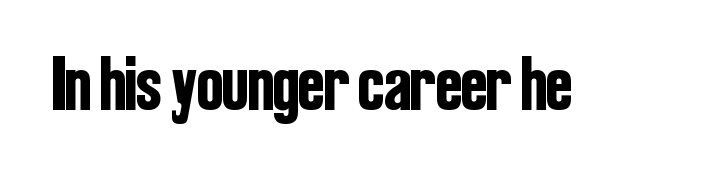
Q: Is the text italic (slanted)? A: No, it is upright.
Q: Is the typeface a serif or a sans-serif typeface? A: Sans-serif.
Q: Is the text underlined? A: No.
Q: Is the spacing between letters normal or unusually wide? A: Normal.
Q: Width (condensed, normal, or wide)? A: Condensed.
Q: Stroke contrast? A: Low.
Q: x-height? A: Medium.
Q: Monospaced? A: No.
